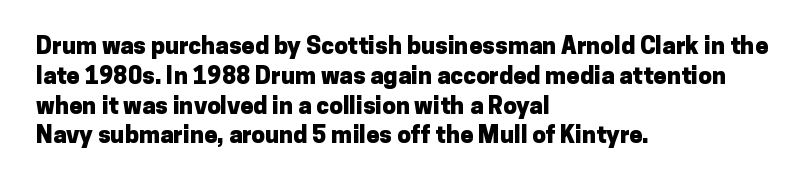
Q: Is the text bold? A: Yes.
Q: Is the text italic (slanted)? A: No, it is upright.
Q: Is the text underlined? A: No.
Q: How is the paragraph aligned? A: Left-aligned.
Q: Is the spacing between letters normal or unusually wide? A: Normal.
